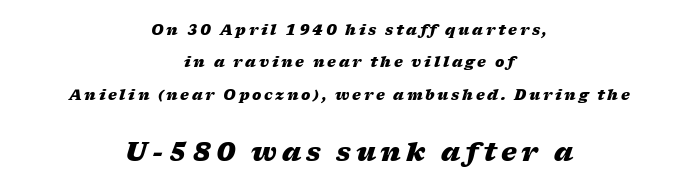
You'd pick this weight for a headline — it's a proper bold. Is there much room between lines? Yes — plenty of vertical air separates them. This sample uses an oblique cut, with every glyph tilted off the vertical. Compare the two chunks: the lower has the greater cap height. Reading down the block, each line starts at a different indent, mirrored at its end. Honestly, there is no underline to notice here at all.
